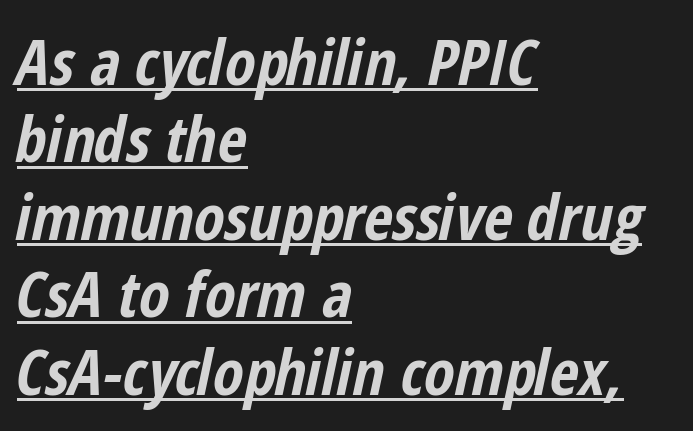
Q: Is the text bold? A: Yes.
Q: Is the text italic (slanted)? A: Yes, it leans right by about 12 degrees.
Q: Is the text underlined? A: Yes.
Q: How is the paragraph aligned? A: Left-aligned.
Q: Is the spacing between letters normal or unusually wide? A: Normal.
Q: Width (condensed, normal, or wide)? A: Condensed.
Q: Stroke contrast? A: Low.
Q: x-height? A: Medium.
Q: Monospaced? A: No.
